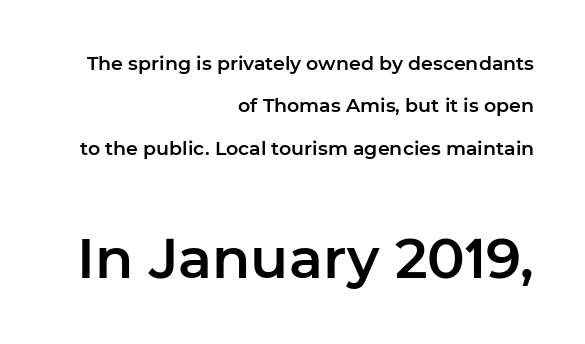
Short note: letters normally spaced. Small over large — that's the arrangement of the two blocks here. Line endings align vertically; line beginnings do not. Quick note: interline space is abundant. Grotesque or geometric, the face here clearly has no serifs. Proportional: the letters do not fall into vertical columns.
